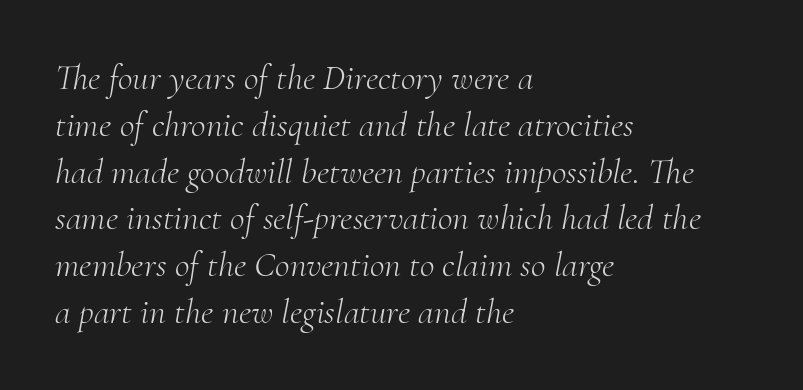
The designer went with a serif here, giving each stem small feet. No word sits above an underline. The passage shown is typed in a proportional face where columns would drift. A classic flush-left, rag-right setting is used for this passage.
